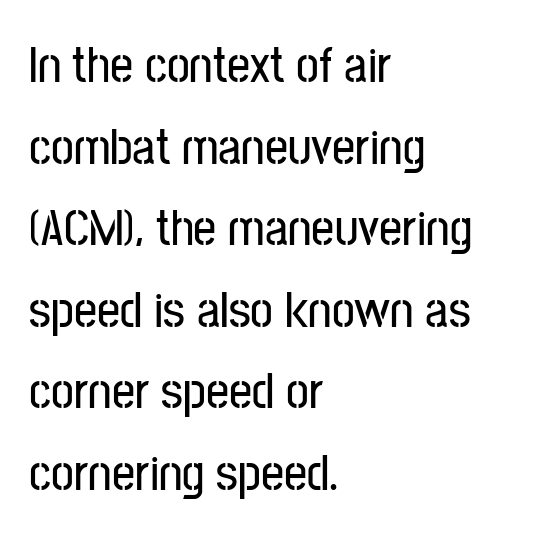
{"serif": "no", "italic": "no", "width": "condensed", "stroke_contrast": "low", "x_height": "medium", "monospaced": "no", "underline": "no", "align": "left", "line_spacing": "normal", "line_spacing_ratio": 1.6, "letter_spacing": "normal", "letter_spacing_em": 0.0, "glyph_px": 51}
